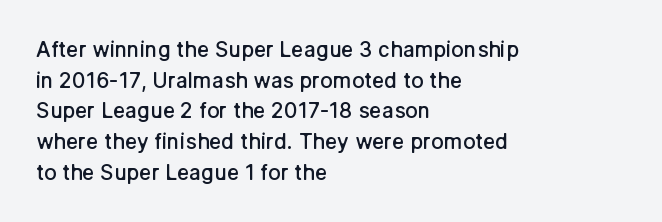
Look at the tracking — it's just the regular setting, nothing added. Normally led — the rows are evenly, conventionally spaced. The paragraph has a hard left edge and a soft right edge. Notice how the stems are strictly vertical — no italics here.
